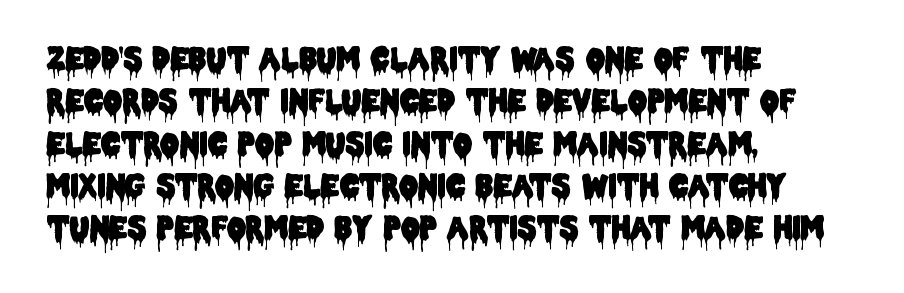
The characters display no serif detailing; their extremities are plain. Character widths vary here, with narrow letters taking less room than wide ones. Spacing between characters is what you'd get straight out of the box. The space beneath each line is pristine and unruled.
